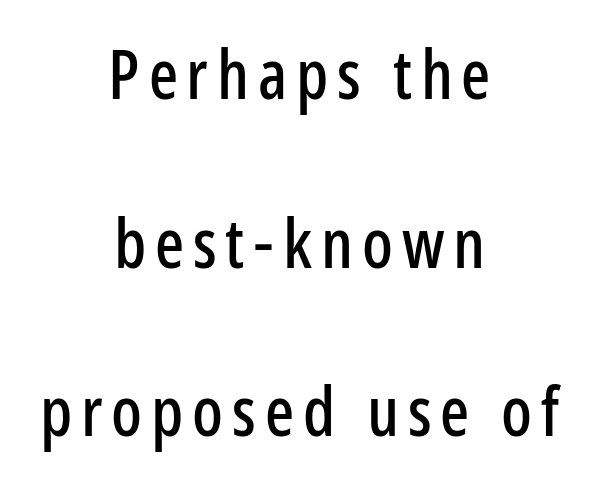
The image shows 68 px condensed sans-serif type, upright; set centered, loose line spacing (2.48x), not underlined; low stroke contrast and a medium x-height.
